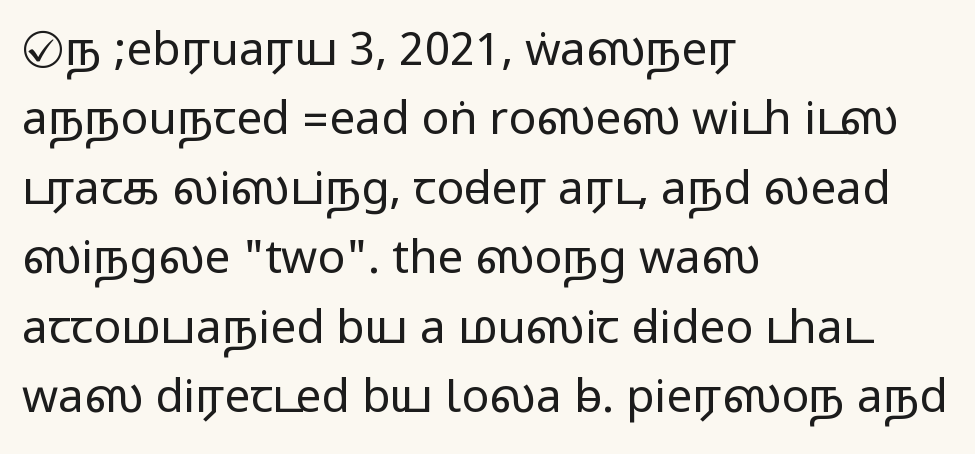
The image shows 46 px wide sans-serif type, upright; set left-aligned, normal line spacing (1.51x), normal letter spacing, not underlined; medium stroke contrast.
